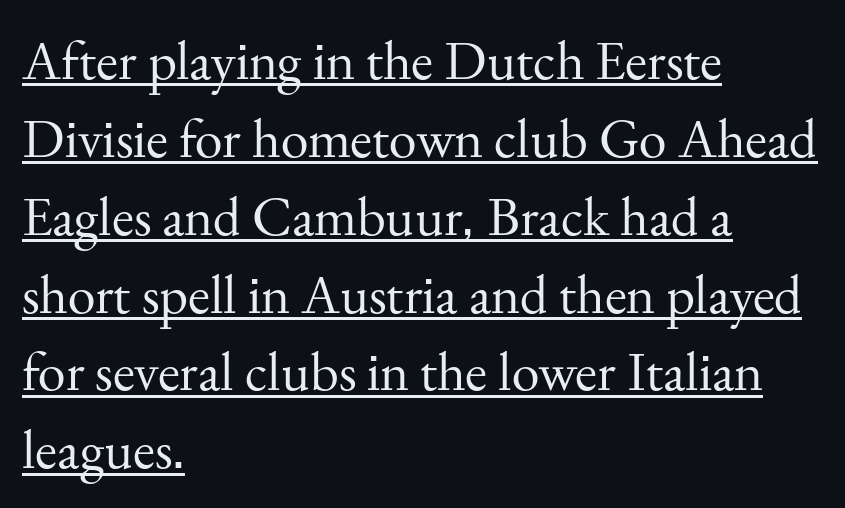
Q: Is the text bold? A: No.
Q: Is the text italic (slanted)? A: No, it is upright.
Q: Is the typeface a serif or a sans-serif typeface? A: Serif.
Q: Is the text underlined? A: Yes.
Q: How is the paragraph aligned? A: Left-aligned.
Q: Is the spacing between letters normal or unusually wide? A: Normal.
Q: Is the spacing between lines tight, normal or loose? A: Normal.
Q: Width (condensed, normal, or wide)? A: Normal.
Q: Stroke contrast? A: Medium.
Q: x-height? A: Small.
Q: Monospaced? A: No.
